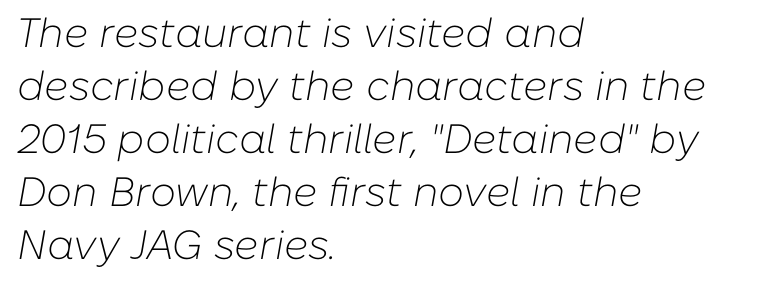
The image shows 41 px light type, italic (leaning right); set left-aligned, normal line spacing (1.29x), normal letter spacing, not underlined; low stroke contrast and a medium x-height.
